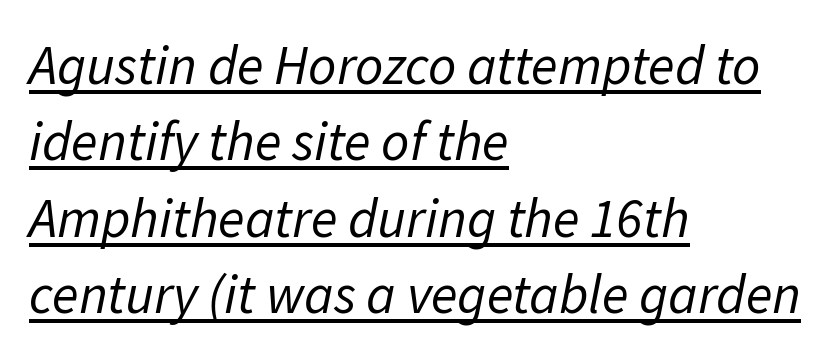
You could call the tracking neutral — neither tight nor loose. Interline gaps are of average width in this sample. It's the slanting kind of type. This sample carries an underscore along the baseline area. Short and long lines alike share a common starting point at left.
